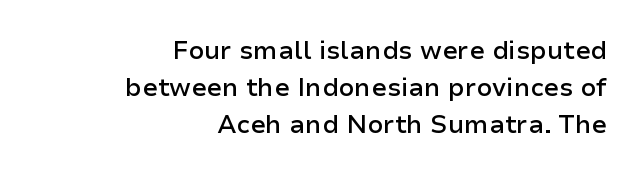
The image shows 25 px text type, upright; set right-aligned, normal line spacing (1.49x), normal letter spacing, not underlined.
